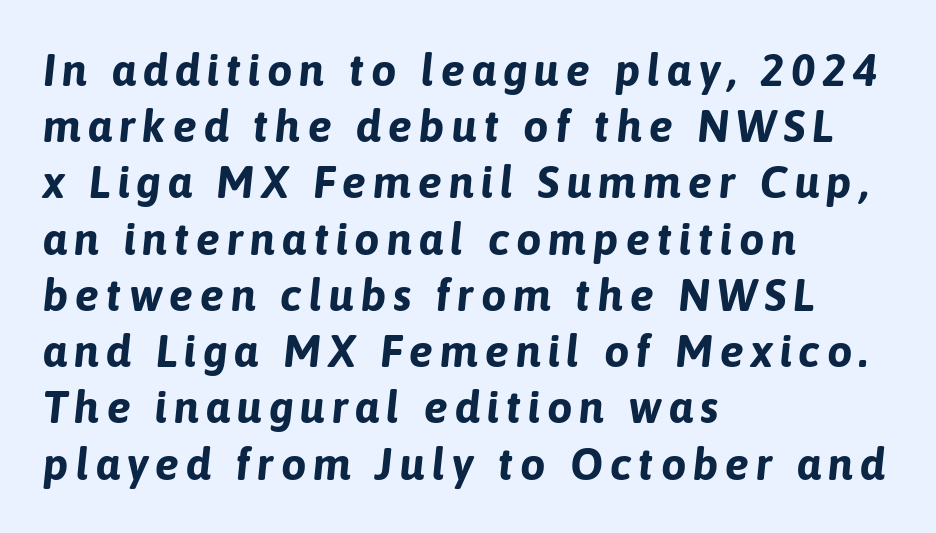
The image shows 45 px bold type, italic (leaning right); set left-aligned, normal line spacing (1.25x), not underlined; low stroke contrast and a medium x-height.
